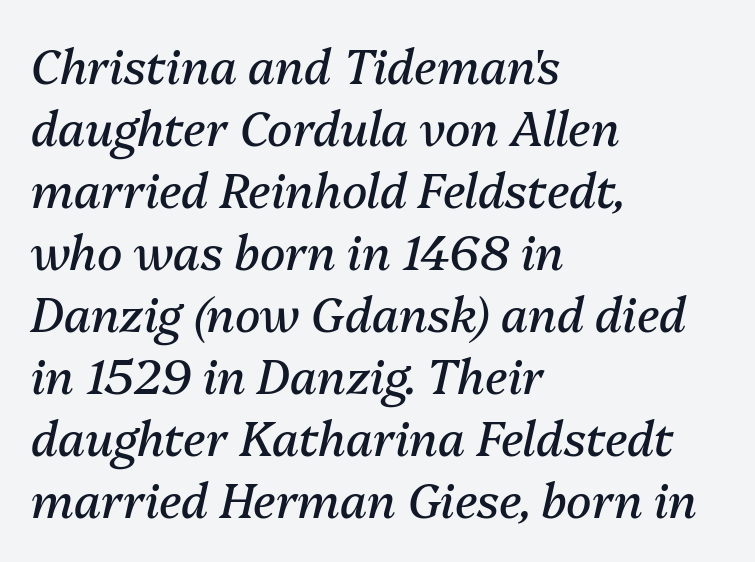
Does extra space separate the letters? No, they use regular spacing. Note the varied advance widths — an 'i' is clearly narrower than an 'm'. The font sits on the lighter half of the weight spectrum, regular included. Lines of text with bare space underneath. Regular leading.
